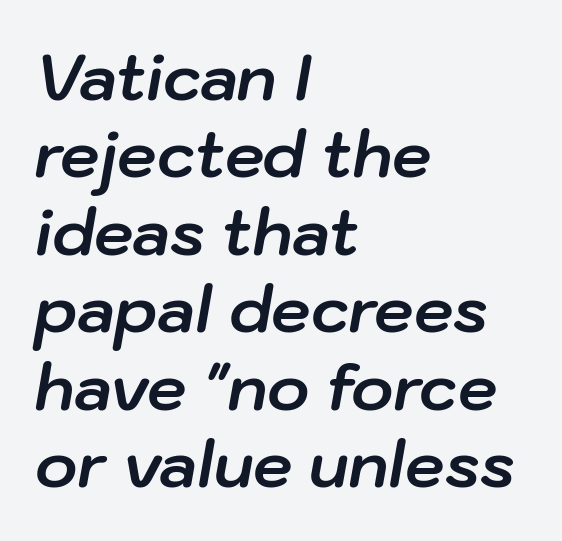
Q: Is the text bold? A: Yes.
Q: Is the text italic (slanted)? A: Yes, it leans right by about 10 degrees.
Q: Is the text underlined? A: No.
Q: How is the paragraph aligned? A: Left-aligned.
Q: Is the spacing between letters normal or unusually wide? A: Normal.
Q: Width (condensed, normal, or wide)? A: Normal.
Q: Stroke contrast? A: Low.
Q: x-height? A: Medium.
Q: Monospaced? A: No.
